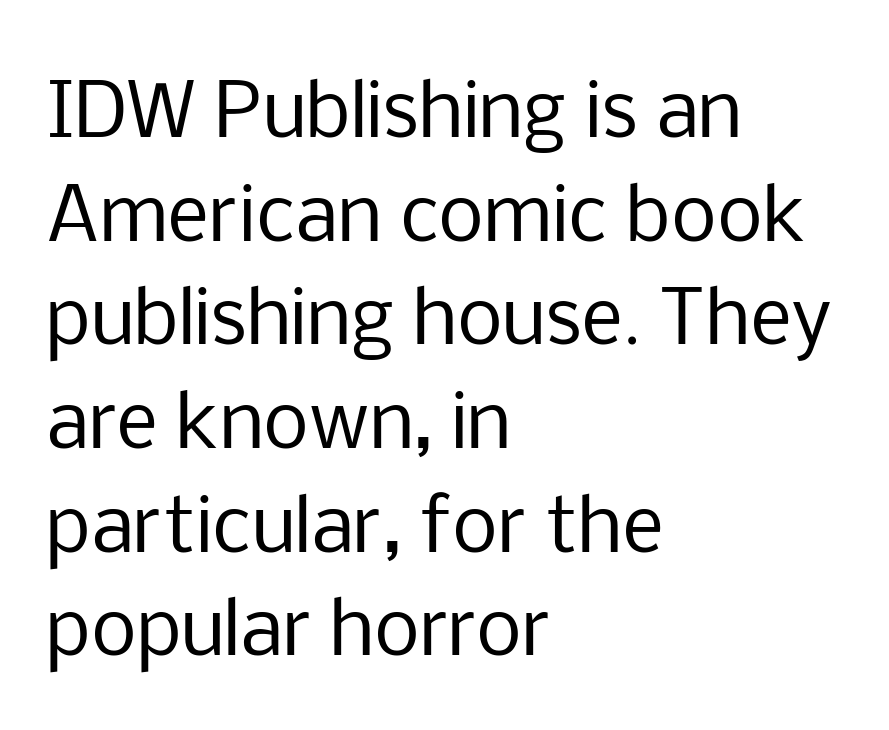
A clean baseline with only descenders dipping below it. If you measured baseline to baseline, you'd find a middling distance. What stands out about the letter spacing? Nothing — it is the standard amount. These lines are rendered in a variable-pitch font. This sample is left-justified, so line endings fall wherever the words run out. Examine the stroke ends and you'll find no serifs.
